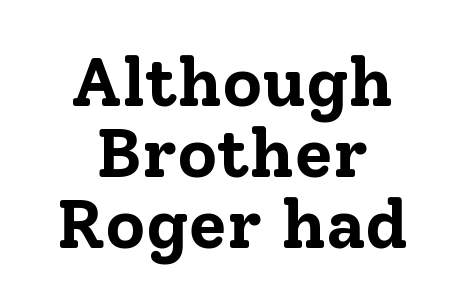
Serif or sans? Serif — the stroke terminals have little feet. Horizontally, the lines are justified to the midpoint only. The rendering uses a bold face; every stroke is thick and dark. Think of a printed novel: that variable character pitch is what you see here. The letters stand straight up with perfectly vertical stems. The words here are not underlined.
